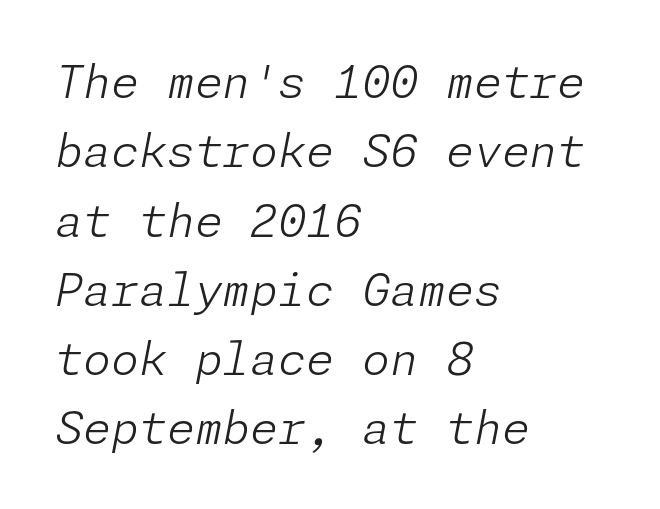
{"italic": "yes", "lean": "right", "slant_degrees": 11, "bold": "no", "weight": "light", "width": "normal", "stroke_contrast": "low", "x_height": "medium", "underline": "no", "align": "left", "line_spacing": "normal", "line_spacing_ratio": 1.54, "letter_spacing": "normal", "letter_spacing_em": 0.0, "glyph_px": 45}
